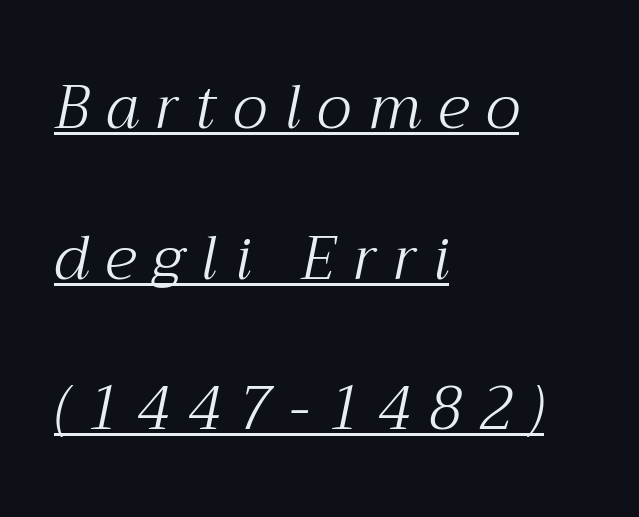
Q: Is the text bold? A: No.
Q: Is the text italic (slanted)? A: Yes, it leans right by about 12 degrees.
Q: Is the typeface a serif or a sans-serif typeface? A: Serif.
Q: Is the text underlined? A: Yes.
Q: How is the paragraph aligned? A: Left-aligned.
Q: Is the spacing between letters normal or unusually wide? A: Unusually wide.
Q: Is the spacing between lines tight, normal or loose? A: Loose.
Q: Width (condensed, normal, or wide)? A: Normal.
Q: Stroke contrast? A: Medium.
Q: x-height? A: Medium.
Q: Monospaced? A: No.
